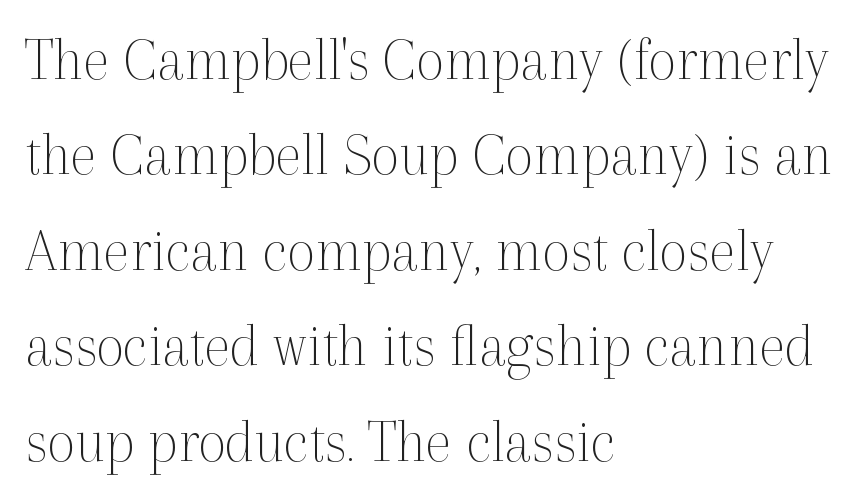
Q: Is the text bold? A: No.
Q: Is the text italic (slanted)? A: No, it is upright.
Q: Is the typeface a serif or a sans-serif typeface? A: Serif.
Q: Is the text underlined? A: No.
Q: How is the paragraph aligned? A: Left-aligned.
Q: Is the spacing between letters normal or unusually wide? A: Normal.
Q: Is the spacing between lines tight, normal or loose? A: Normal.
Q: Width (condensed, normal, or wide)? A: Normal.
Q: x-height? A: Medium.
Q: Monospaced? A: No.
